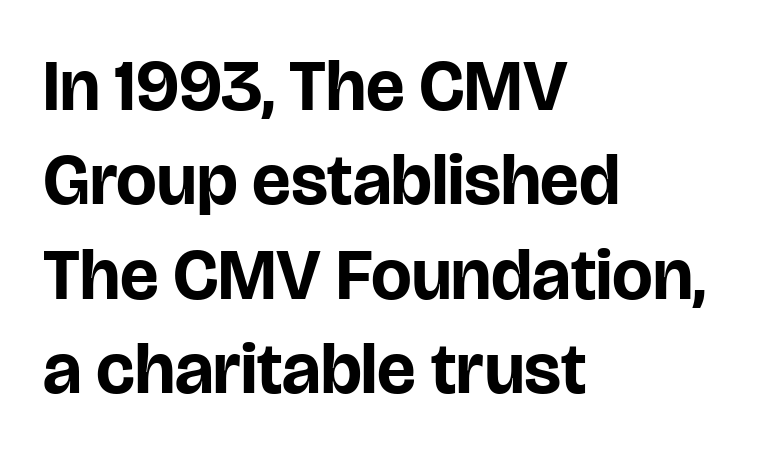
{"serif": "no", "italic": "no", "bold": "yes", "weight": "bold", "width": "normal", "stroke_contrast": "low", "x_height": "large", "monospaced": "no", "underline": "no", "align": "left", "line_spacing": "normal", "line_spacing_ratio": 1.31, "letter_spacing": "normal", "letter_spacing_em": 0.0, "glyph_px": 72}
